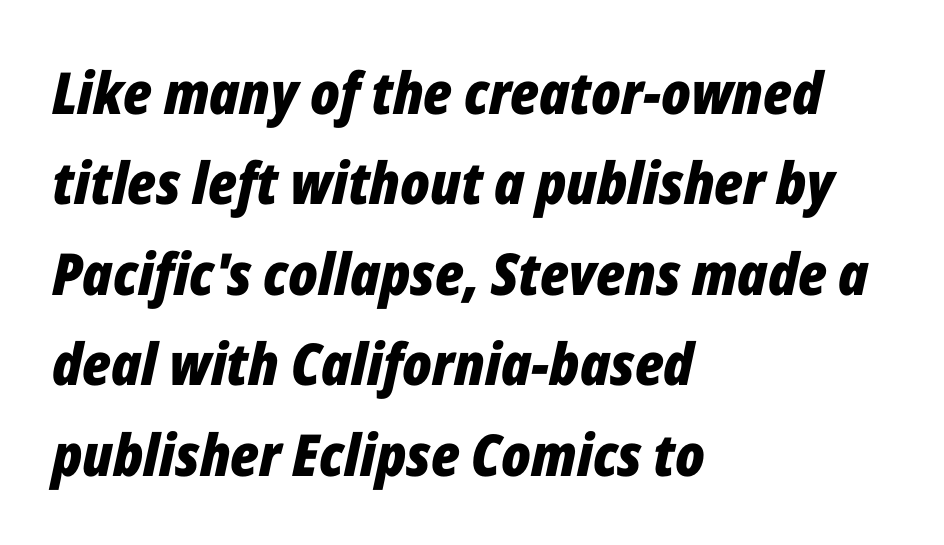
{"italic": "yes", "lean": "right", "slant_degrees": 12, "bold": "yes", "weight": "bold", "width": "condensed", "stroke_contrast": "low", "x_height": "medium", "monospaced": "no", "underline": "no", "align": "left", "line_spacing": "normal", "line_spacing_ratio": 1.56, "letter_spacing": "normal", "letter_spacing_em": 0.0, "glyph_px": 58}
